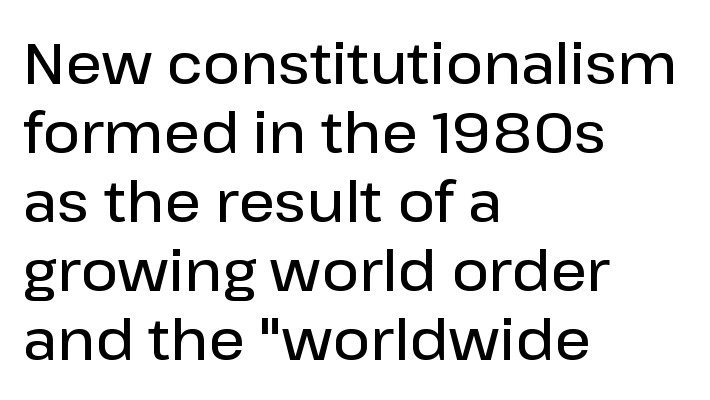
What stands out about the letter spacing? Nothing — it is the standard amount. Varying glyph widths throughout — classic text-font behaviour. Stroke thickness is moderately raised; the sample reads as semibold. This sample uses a sans-serif face. A typesetter would mark this as roman, not italic.
